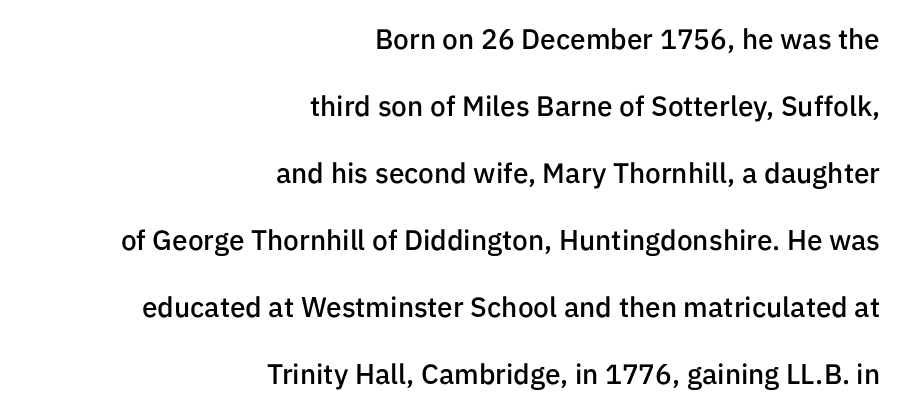
The image shows 28 px semibold sans-serif type, upright; set right-aligned, loose line spacing (2.39x), normal letter spacing, not underlined; low stroke contrast and a medium x-height.
